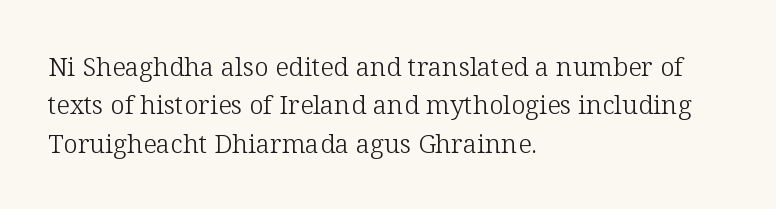
{"italic": "no", "bold": "no", "underline": "no", "align": "left", "line_spacing": "normal", "line_spacing_ratio": 1.48, "letter_spacing": "normal", "letter_spacing_em": 0.0, "glyph_px": 26}
